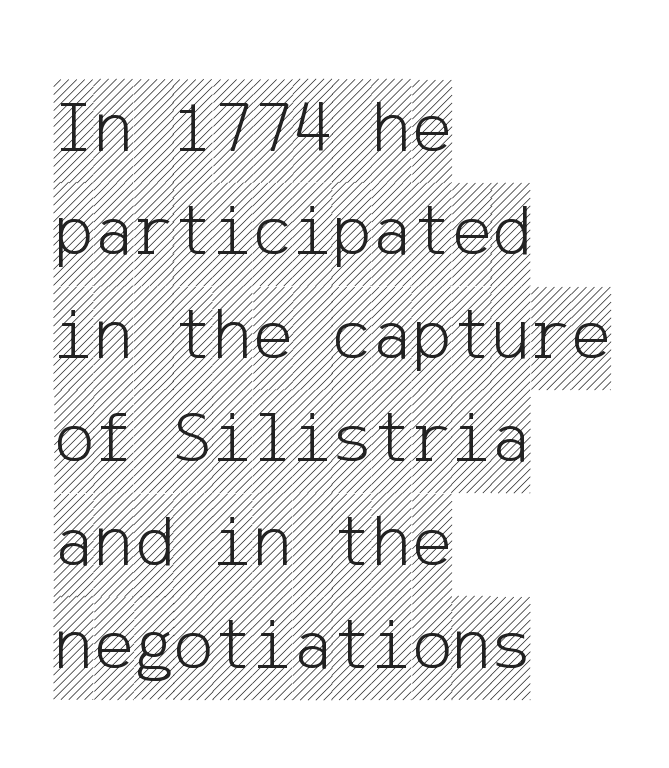
The image shows 75 px condensed type, upright; set left-aligned, normal line spacing (1.38x), normal letter spacing, not underlined; a large x-height.
